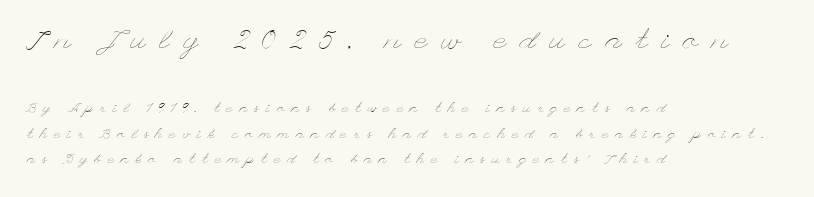
Q: Is the text bold? A: No.
Q: Is the text italic (slanted)? A: Yes.
Q: Is the text underlined? A: No.
Q: How is the paragraph aligned? A: Left-aligned.
Q: Is the spacing between letters normal or unusually wide? A: Unusually wide.
Q: Which block of text is set in a larger size, the first (top) or the second (bottom)? A: The first (top) one.
Q: Width (condensed, normal, or wide)? A: Wide.
Q: Stroke contrast? A: Low.
Q: x-height? A: Small.
